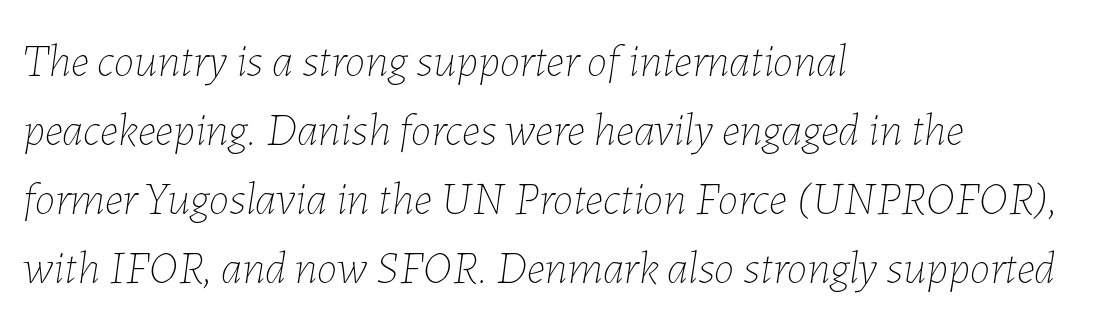
Q: Is the text bold? A: No.
Q: Is the text italic (slanted)? A: Yes, it leans right by about 7 degrees.
Q: Is the text underlined? A: No.
Q: How is the paragraph aligned? A: Left-aligned.
Q: Is the spacing between letters normal or unusually wide? A: Normal.
Q: Is the spacing between lines tight, normal or loose? A: Normal.
Q: Width (condensed, normal, or wide)? A: Normal.
Q: Stroke contrast? A: Low.
Q: x-height? A: Medium.
Q: Monospaced? A: No.
